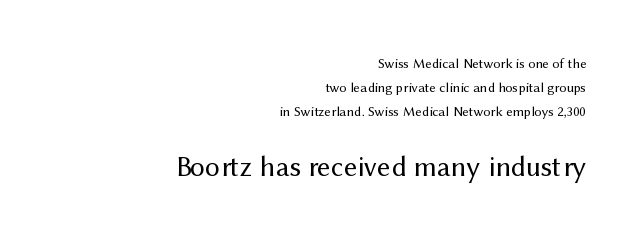
The image shows 29 px regular-weight sans-serif type, upright; set right-aligned, line spacing 1.71x, normal letter spacing, not underlined; the second (bottom) block is 2.07x larger; medium stroke contrast and a medium x-height.
